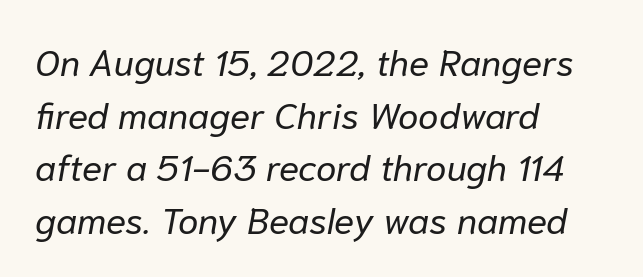
This is oblique type, the kind used for emphasis or titles. The vertical gap from one line to the next is medium. Varying glyph widths throughout — classic text-font behaviour. The rendering anchors every line to the left-hand side. The passage shown has conventional tracking throughout. Honestly, there is no underline to notice here at all.
